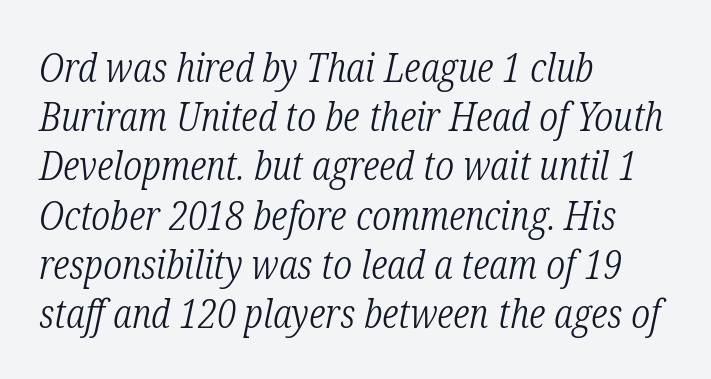
Q: Is the text bold? A: No.
Q: Is the text italic (slanted)? A: Yes, it leans right by about 12 degrees.
Q: Is the typeface a serif or a sans-serif typeface? A: Serif.
Q: Is the text underlined? A: No.
Q: How is the paragraph aligned? A: Left-aligned.
Q: Is the spacing between letters normal or unusually wide? A: Normal.
Q: Width (condensed, normal, or wide)? A: Condensed.
Q: Stroke contrast? A: Low.
Q: x-height? A: Medium.
Q: Monospaced? A: No.
